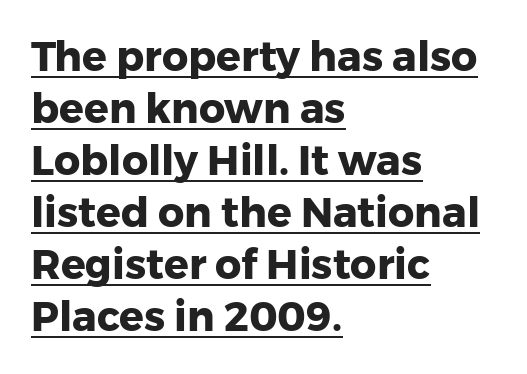
The face used here is proportionally spaced, like ordinary book or web type. You'd pick this weight for a headline — it's a proper bold. In terms of letterform style, serifs are entirely absent. A normal amount of white space separates one row of letters from the next. Beneath each row of characters lies a ruled line. Is there any slant? The stems are plumb.
